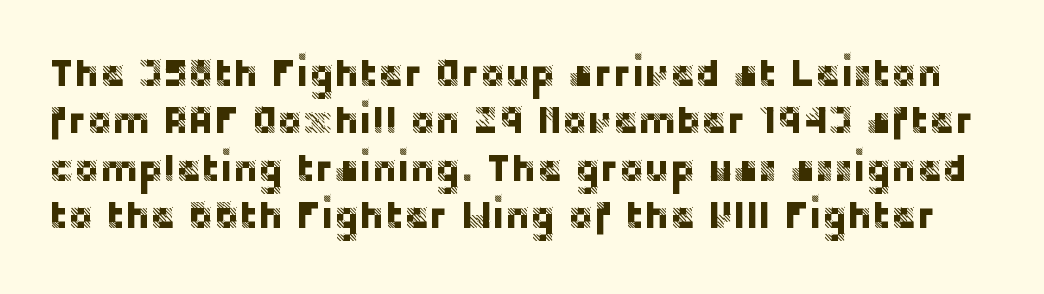
The image shows 38 px sans-serif type, upright; set normal line spacing (1.25x), normal letter spacing, not underlined; low stroke contrast and a large x-height.
